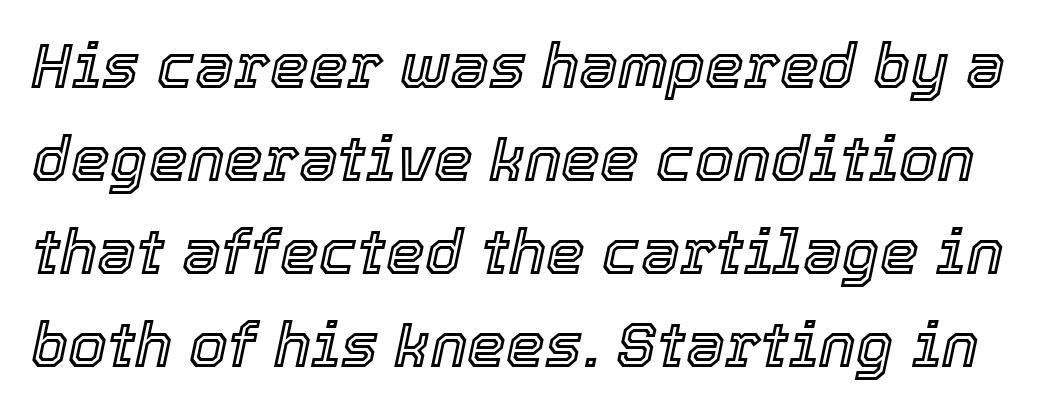
{"italic": "yes", "lean": "right", "slant_degrees": 12, "width": "normal", "x_height": "medium", "monospaced": "no", "underline": "no", "line_spacing": "normal", "line_spacing_ratio": 1.5, "letter_spacing": "normal", "letter_spacing_em": 0.0, "glyph_px": 62}
